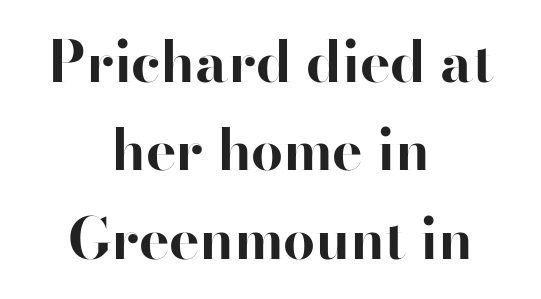
{"serif": "no", "italic": "no", "bold": "yes", "weight": "bold", "width": "normal", "stroke_contrast": "high", "x_height": "small", "monospaced": "no", "underline": "no", "align": "center", "line_spacing": "normal", "line_spacing_ratio": 1.55, "letter_spacing": "normal", "letter_spacing_em": 0.0, "glyph_px": 57}
